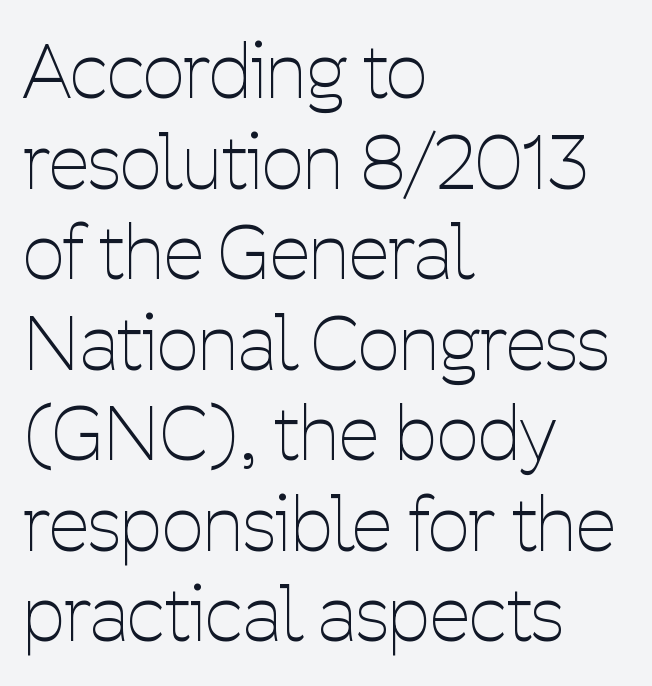
Q: Is the text bold? A: No.
Q: Is the text italic (slanted)? A: No, it is upright.
Q: Is the typeface a serif or a sans-serif typeface? A: Sans-serif.
Q: Is the text underlined? A: No.
Q: How is the paragraph aligned? A: Left-aligned.
Q: Is the spacing between letters normal or unusually wide? A: Normal.
Q: Width (condensed, normal, or wide)? A: Condensed.
Q: Stroke contrast? A: Low.
Q: x-height? A: Medium.
Q: Monospaced? A: No.
